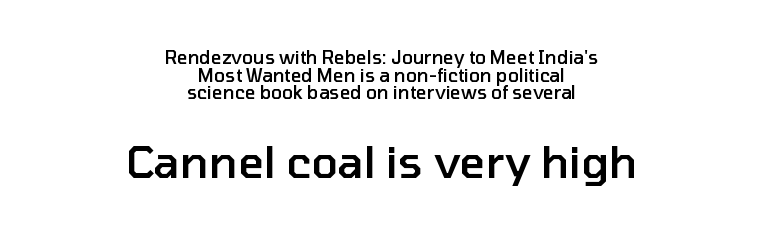
{"serif": "no", "italic": "no", "bold": "semi", "weight": "semibold", "width": "normal", "stroke_contrast": "low", "x_height": "medium", "monospaced": "no", "underline": "no", "align": "center", "line_spacing": "tight", "line_spacing_ratio": 0.98, "letter_spacing": "normal", "letter_spacing_em": 0.0, "larger_block": "second", "size_ratio": 2.44, "glyph_px": 44}
